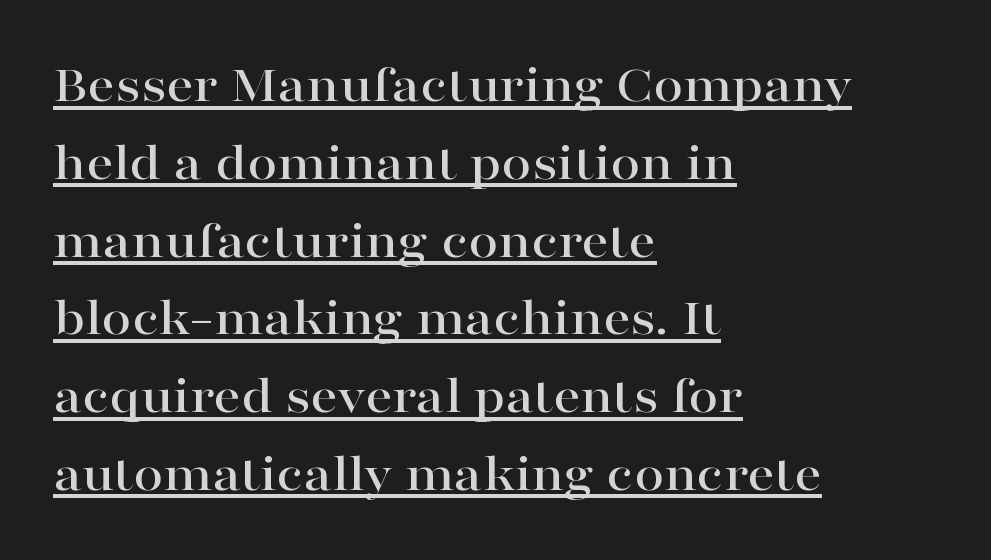
Q: Is the text italic (slanted)? A: No, it is upright.
Q: Is the typeface a serif or a sans-serif typeface? A: Serif.
Q: Is the text underlined? A: Yes.
Q: How is the paragraph aligned? A: Left-aligned.
Q: Is the spacing between letters normal or unusually wide? A: Normal.
Q: Is the spacing between lines tight, normal or loose? A: Normal.
Q: Width (condensed, normal, or wide)? A: Wide.
Q: Stroke contrast? A: High.
Q: x-height? A: Medium.
Q: Monospaced? A: No.
